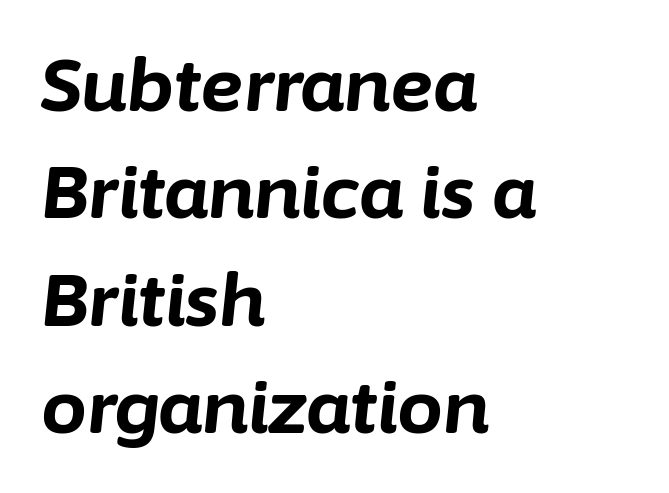
The image shows 73 px bold type, italic (leaning right); set left-aligned, normal line spacing (1.47x), normal letter spacing, not underlined; low stroke contrast and a medium x-height.
